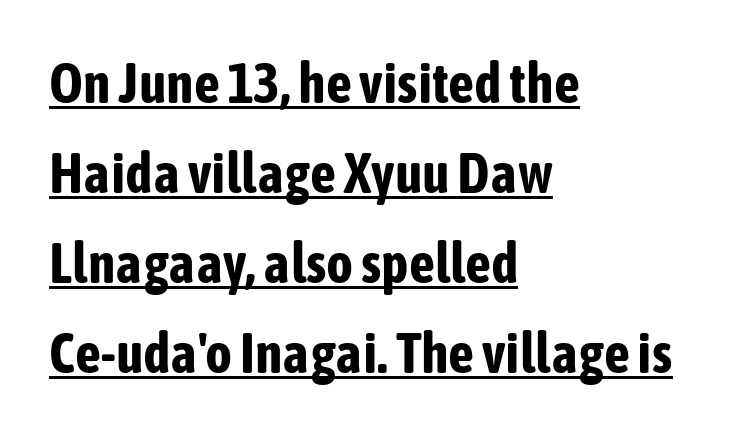
Plenty of ink on the page — the face is bold. Has an underline been added? It has. The rendering uses a moderate line-height, typical for paragraphs. The text block is weighted toward the left margin, trailing off unevenly rightward. The type family on display is of the sans-serif kind. These lines were composed using upright roman letters.
